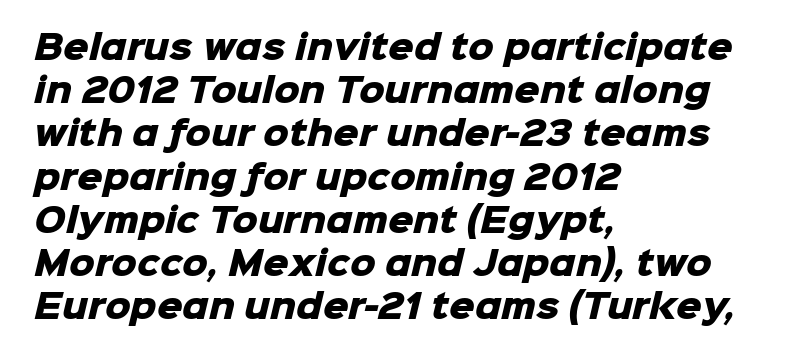
The line texture is even and compact thanks to regular tracking. If you drew a ruler down the left edge, every line would touch it. Lines of text with bare space underneath. You'd pick this weight for a headline — it's a proper bold.
